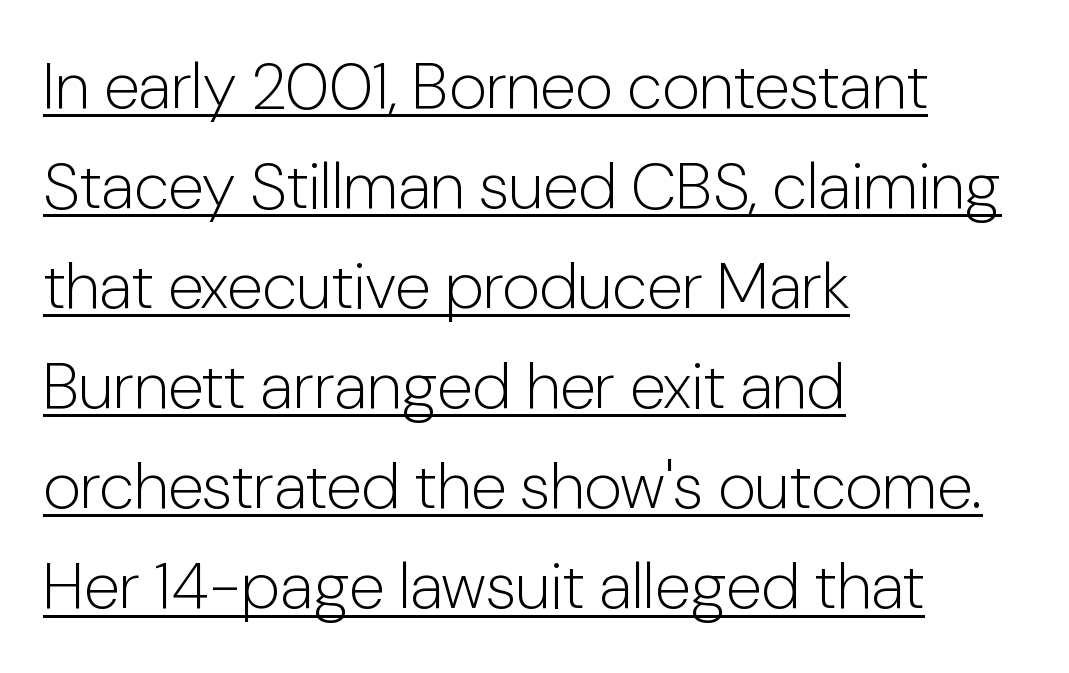
The image shows 65 px light sans-serif type, upright; set left-aligned, normal line spacing (1.54x), normal letter spacing, underlined; low stroke contrast and a medium x-height.
